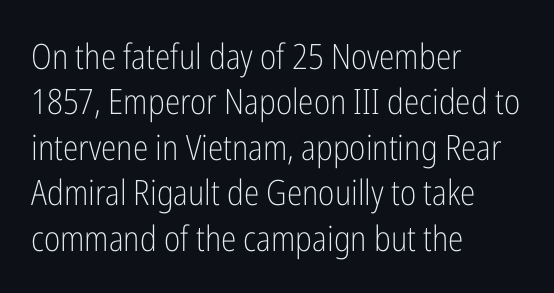
Q: Is the text bold? A: No.
Q: Is the text italic (slanted)? A: No, it is upright.
Q: Is the typeface a serif or a sans-serif typeface? A: Sans-serif.
Q: Is the text underlined? A: No.
Q: How is the paragraph aligned? A: Left-aligned.
Q: Is the spacing between letters normal or unusually wide? A: Normal.
Q: Is the spacing between lines tight, normal or loose? A: Normal.
Q: Width (condensed, normal, or wide)? A: Condensed.
Q: Stroke contrast? A: Low.
Q: x-height? A: Medium.
Q: Monospaced? A: No.
